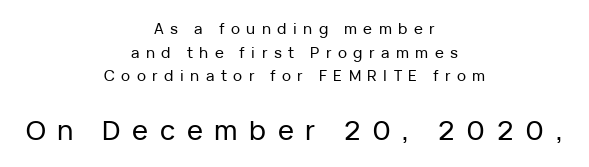
Which margin do the lines hug? Neither — every line sits in the middle. A typesetter would mark this as roman, not italic. Each new line begins a customary step beneath the previous one. The space beneath each line is pristine and unruled. The letters are spread apart with noticeably loose tracking.
